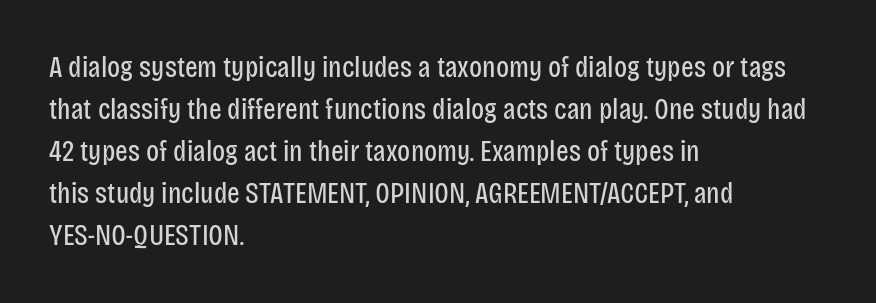
The zone under the glyphs is completely vacant. Rendered with straight, roman letterforms. Each letter keeps its own natural width here, so spacing adapts to shape. Is there much room between lines? A standard amount, neither cramped nor airy.
